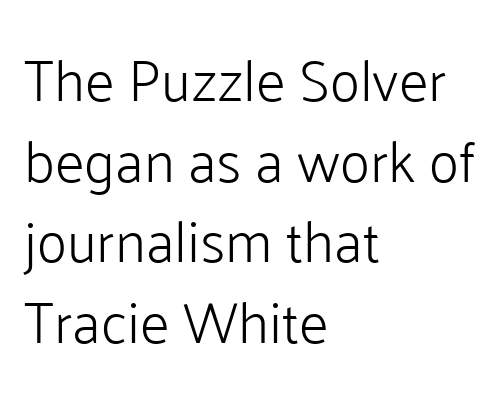
Tracking value appears to be zero — textbook default spacing. No extra ink here — the face is not bold. Is this a fixed-width face? No — the glyphs have proportional, varying widths. The line-height multiplier appears to be the usual default. Nope, no serifs anywhere on these letters. Descenders hang freely into open space.
